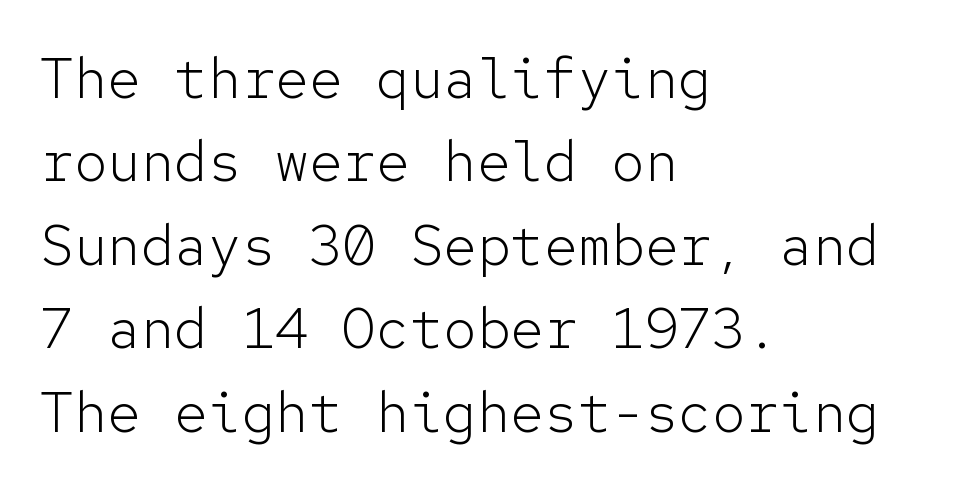
Q: Is the text bold? A: No.
Q: Is the text italic (slanted)? A: No, it is upright.
Q: Is the typeface a serif or a sans-serif typeface? A: Sans-serif.
Q: Is the text underlined? A: No.
Q: How is the paragraph aligned? A: Left-aligned.
Q: Is the spacing between letters normal or unusually wide? A: Normal.
Q: Is the spacing between lines tight, normal or loose? A: Normal.
Q: Width (condensed, normal, or wide)? A: Normal.
Q: Stroke contrast? A: Low.
Q: x-height? A: Medium.
Q: Monospaced? A: Yes.
